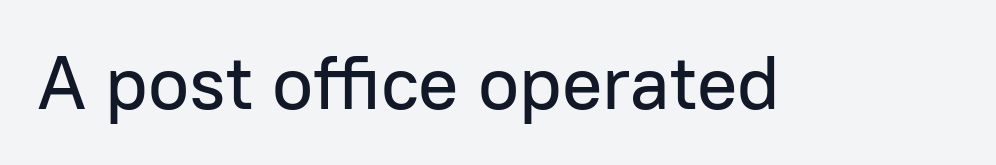
Characters follow at the spacing the type designer built in. Nobody drew a line under any word here. You can tell it's not italic because the verticals are truly vertical. The face used here is proportionally spaced, like ordinary book or web type. The designer went with a sans here, leaving each stem footless.
